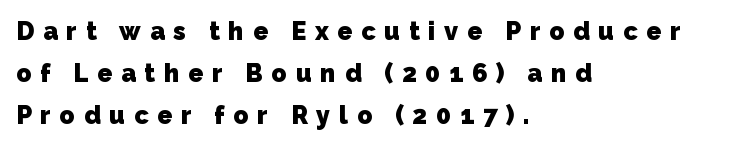
Alignment: flush left. Decoration check: the copy has no underline. Baseline-to-baseline distance is the conventional proportion of letter height. Short note: letters widely spaced. A full-strength bold gives these letters their thick strokes.
